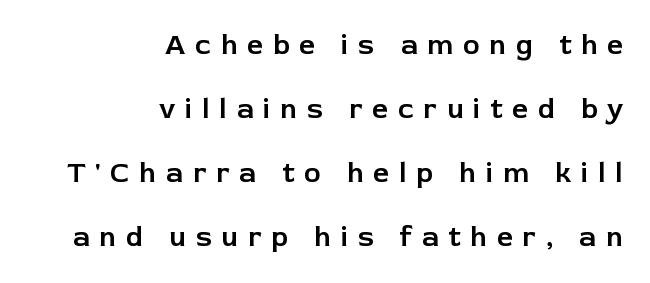
The area under the type is left untouched. This rendering employs a face without finishing strokes, i.e., a sans-serif. The lines in this sample share a right terminus and differ only in where they begin. Whoever set this chose breathing room over compactness in the vertical rhythm. The gaps between neighbouring characters are conspicuously large.
